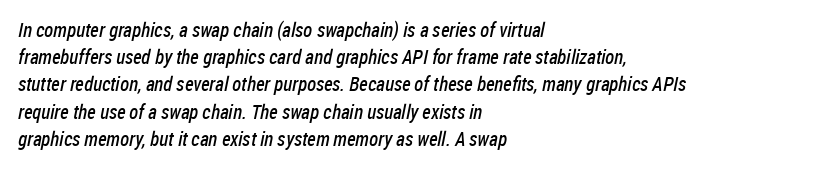
The image shows 20 px text type; set left-aligned, normal line spacing (1.36x), normal letter spacing, not underlined.
